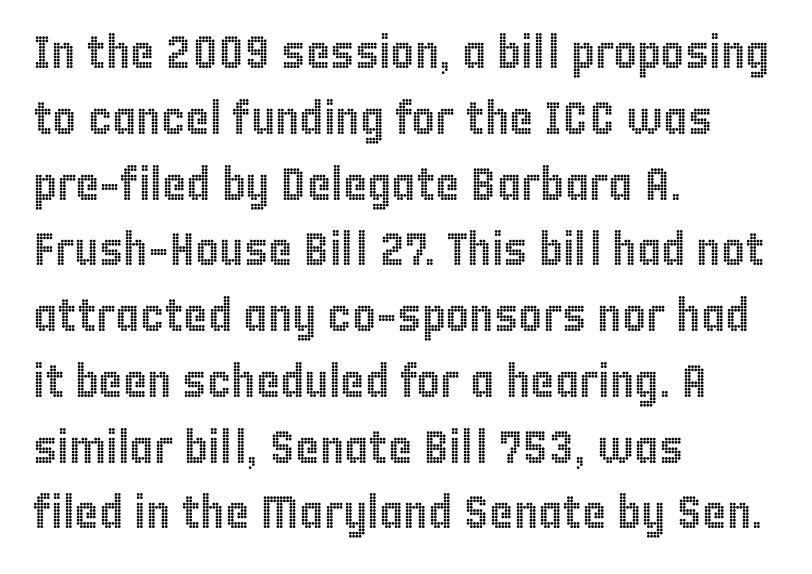
Summary of vertical rhythm: regular, with standard interline spacing. How are the letters spaced? Ordinarily, with no added tracking. Looks like regular typesetting: each glyph gets only the width it needs. Notice how the passage keeps a crisp vertical edge on the left only. The string is rendered with underlining switched off.
